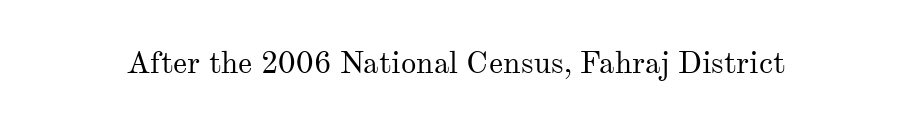
Q: Is the text bold? A: No.
Q: Is the text italic (slanted)? A: No, it is upright.
Q: Is the typeface a serif or a sans-serif typeface? A: Serif.
Q: Is the text underlined? A: No.
Q: Is the spacing between letters normal or unusually wide? A: Normal.
Q: Width (condensed, normal, or wide)? A: Normal.
Q: Stroke contrast? A: Medium.
Q: x-height? A: Small.
Q: Monospaced? A: No.
